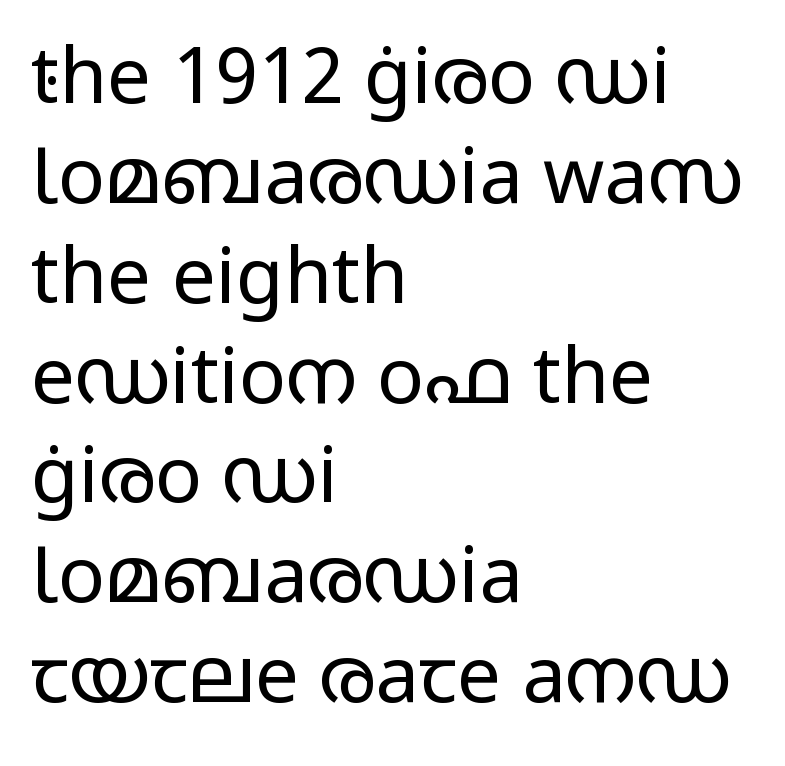
Note the varied advance widths — an 'i' is clearly narrower than an 'm'. Italic? Not at all — the glyphs are vertical. These lines keep a tight, regular rhythm from letter to letter. Glance below the letters and you will spot only blank space. Compared with a centered layout, this one pins lines to the left instead.
